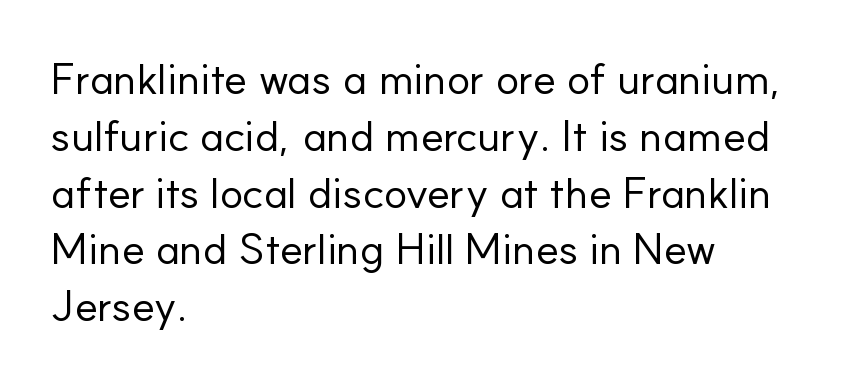
The image shows 44 px regular-weight sans-serif type, upright; set left-aligned, normal line spacing (1.29x), normal letter spacing, not underlined; low stroke contrast and a small x-height.
